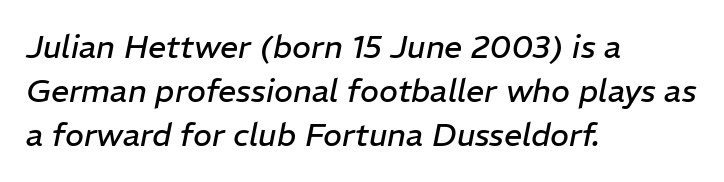
{"italic": "yes", "lean": "right", "slant_degrees": 11, "bold": "no", "weight": "regular", "width": "normal", "stroke_contrast": "low", "x_height": "medium", "monospaced": "no", "underline": "no", "align": "left", "line_spacing": "normal", "line_spacing_ratio": 1.38, "letter_spacing": "normal", "letter_spacing_em": 0.0, "glyph_px": 32}
